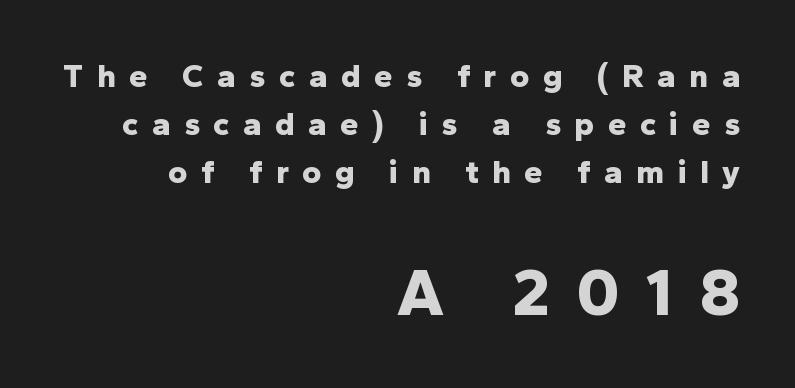
The image shows 66 px bold sans-serif type, upright; set right-aligned, normal line spacing (1.46x), unusually wide letter spacing (+0.41 em), not underlined; the second (bottom) block is 2.0x larger; low stroke contrast and a medium x-height.
